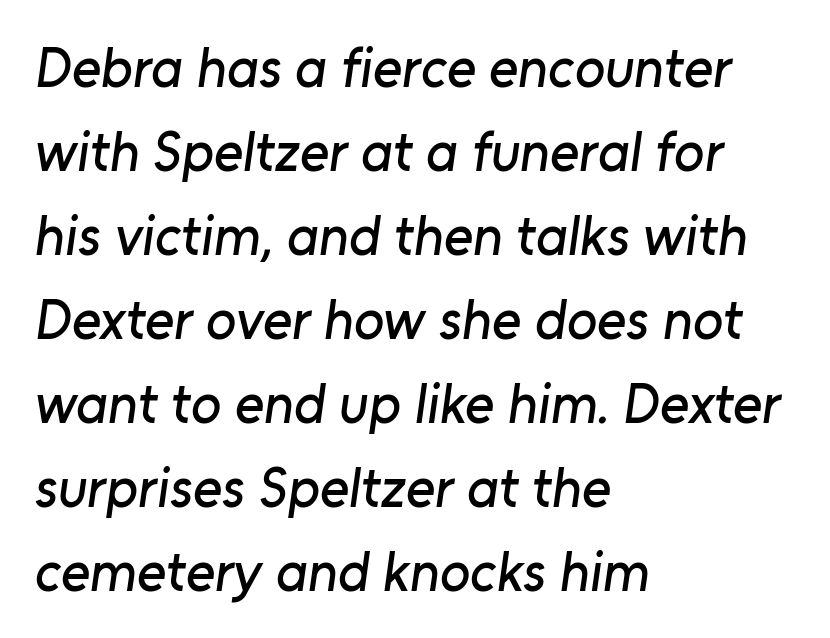
The words here are not underlined. Baseline-to-baseline distance is the conventional proportion of letter height. Think of a printed novel: that variable character pitch is what you see here. The lines are quadded left. The horizontal fit of the characters is conventional and even. Classification — sans serif.
